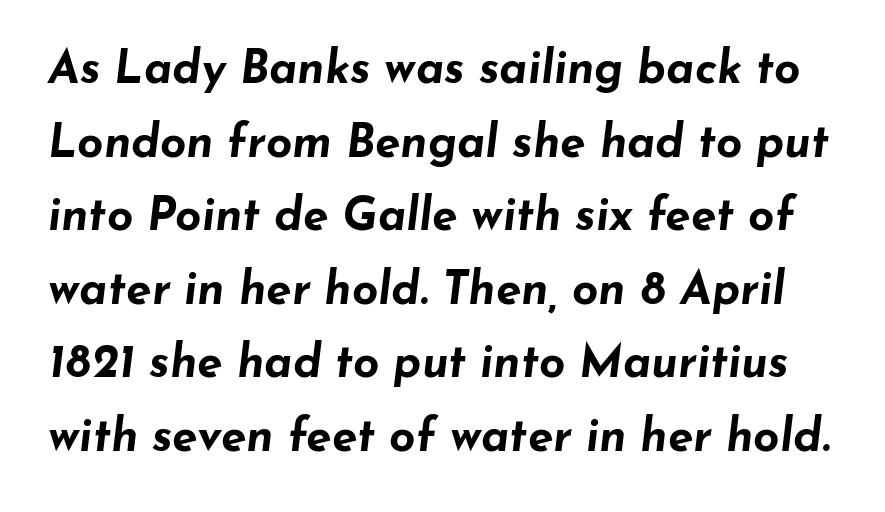
{"italic": "yes", "lean": "right", "slant_degrees": 7, "bold": "yes", "weight": "bold", "width": "wide", "stroke_contrast": "low", "x_height": "small", "monospaced": "no", "underline": "no", "line_spacing": "normal", "line_spacing_ratio": 1.6, "letter_spacing": "normal", "letter_spacing_em": 0.0, "glyph_px": 46}
